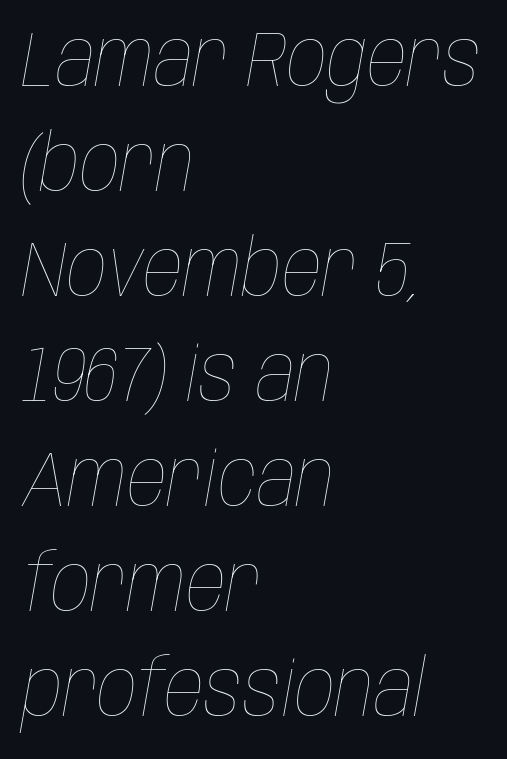
{"italic": "yes", "lean": "right", "slant_degrees": 10, "bold": "no", "weight": "thin", "width": "condensed", "stroke_contrast": "low", "x_height": "large", "monospaced": "no", "underline": "no", "align": "left", "line_spacing": "normal", "line_spacing_ratio": 1.33, "letter_spacing": "normal", "letter_spacing_em": 0.0, "glyph_px": 79}
